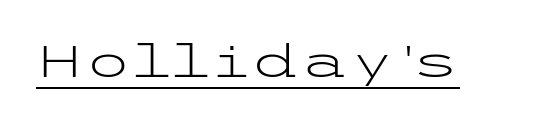
The lettering holds an erect, upright posture throughout. Ink coverage per letter is moderate at most. Students, observe the line beneath the letters — that is underlining. A sans-serif font was chosen for this passage. This rendering leaves character spacing at its baseline value.
